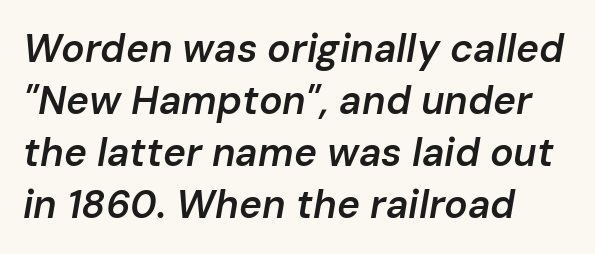
Q: Is the text bold? A: Semi-bold.
Q: Is the text italic (slanted)? A: Yes, it leans right by about 10 degrees.
Q: Is the text underlined? A: No.
Q: How is the paragraph aligned? A: Left-aligned.
Q: Is the spacing between letters normal or unusually wide? A: Normal.
Q: Is the spacing between lines tight, normal or loose? A: Normal.
Q: Width (condensed, normal, or wide)? A: Normal.
Q: Stroke contrast? A: Low.
Q: x-height? A: Medium.
Q: Monospaced? A: No.
